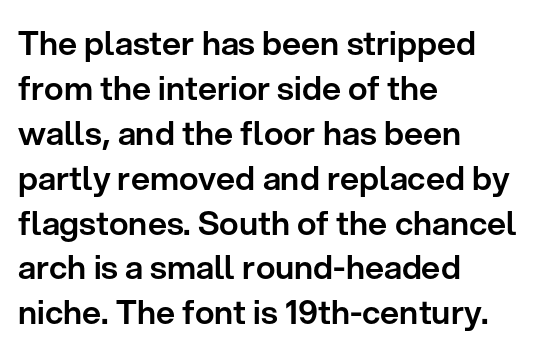
Q: Is the text italic (slanted)? A: No, it is upright.
Q: Is the typeface a serif or a sans-serif typeface? A: Sans-serif.
Q: Is the text underlined? A: No.
Q: How is the paragraph aligned? A: Left-aligned.
Q: Is the spacing between letters normal or unusually wide? A: Normal.
Q: Is the spacing between lines tight, normal or loose? A: Normal.
Q: Width (condensed, normal, or wide)? A: Normal.
Q: Stroke contrast? A: Low.
Q: x-height? A: Medium.
Q: Monospaced? A: No.
